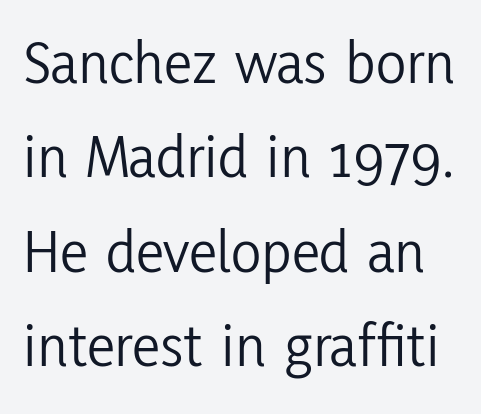
The block of text has a typical density, with ordinary space between rows. Is the type heavy? It reads as light-to-regular instead. Spacing verdict: proportional, widths tailored to each character. Upright lettering throughout. Letters rest on an invisible, unmarked baseline. Nothing sits at the stroke ends, so this counts as sans-serif.
